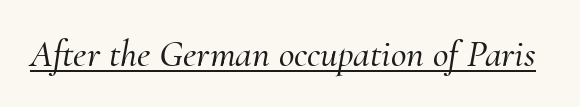
The image shows 38 px serif type, italic (leaning right); set normal letter spacing, underlined; medium stroke contrast and a small x-height.
